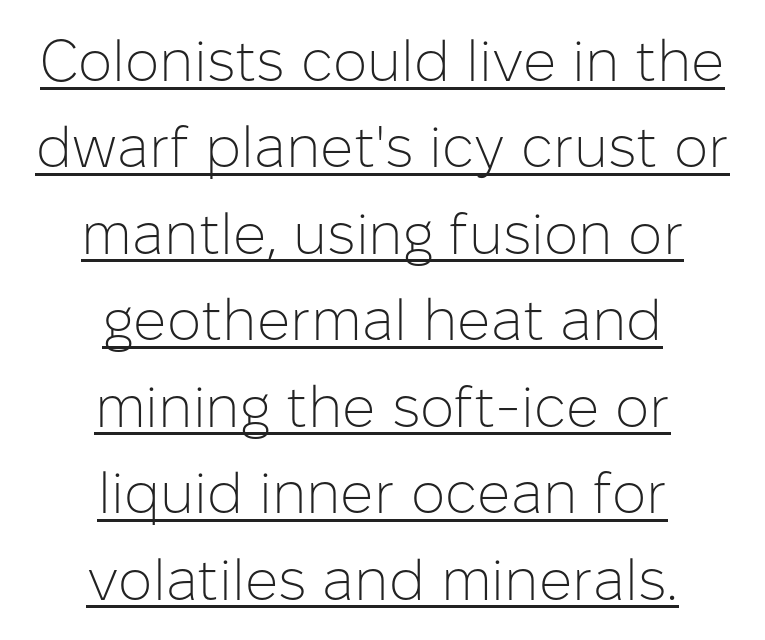
The image shows 58 px light sans-serif type, upright; set centered, normal line spacing (1.49x), normal letter spacing, underlined; low stroke contrast and a medium x-height.
